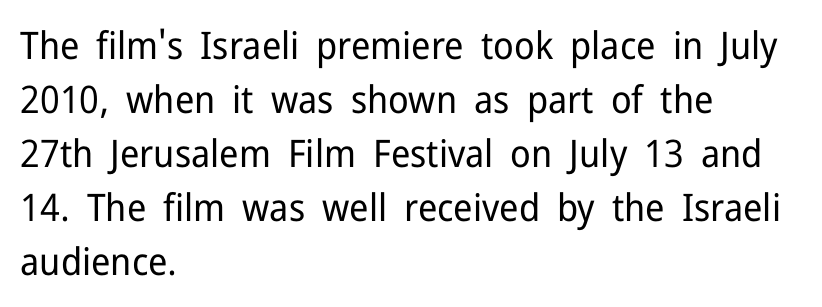
{"serif": "no", "italic": "no", "bold": "no", "weight": "regular", "width": "normal", "stroke_contrast": "low", "x_height": "medium", "monospaced": "no", "underline": "no", "align": "left", "line_spacing": "normal", "line_spacing_ratio": 1.42, "letter_spacing": "normal", "letter_spacing_em": 0.0, "glyph_px": 38}
